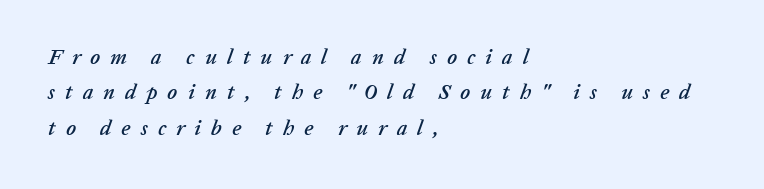
{"italic": "yes", "lean": "right", "slant_degrees": 20, "underline": "no", "align": "left", "line_spacing": "normal", "line_spacing_ratio": 1.68, "letter_spacing": "wide", "letter_spacing_em": 0.48, "glyph_px": 21}
